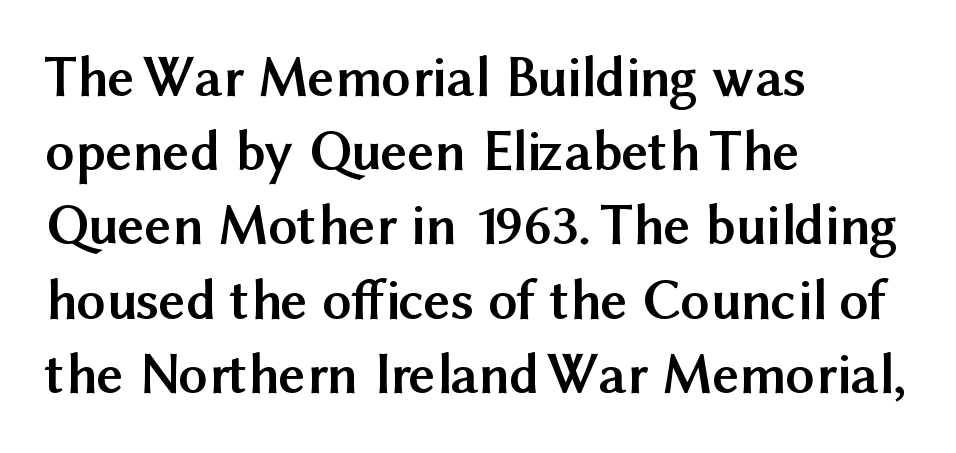
The image shows 58 px semibold sans-serif type, upright; set left-aligned, normal line spacing (1.28x), normal letter spacing, not underlined; medium stroke contrast and a medium x-height.
